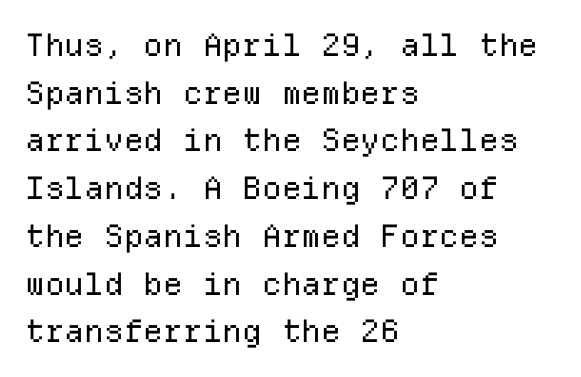
{"serif": "no", "italic": "no", "bold": "no", "weight": "regular", "width": "normal", "stroke_contrast": "low", "x_height": "medium", "monospaced": "yes", "underline": "no", "align": "left", "line_spacing": "normal", "line_spacing_ratio": 1.54, "letter_spacing": "normal", "letter_spacing_em": 0.0, "glyph_px": 31}
